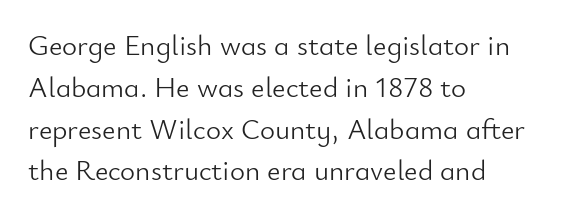
Q: Is the text bold? A: No.
Q: Is the text italic (slanted)? A: No, it is upright.
Q: Is the typeface a serif or a sans-serif typeface? A: Sans-serif.
Q: Is the text underlined? A: No.
Q: How is the paragraph aligned? A: Left-aligned.
Q: Is the spacing between letters normal or unusually wide? A: Normal.
Q: Is the spacing between lines tight, normal or loose? A: Normal.
Q: Width (condensed, normal, or wide)? A: Normal.
Q: Stroke contrast? A: Low.
Q: x-height? A: Small.
Q: Monospaced? A: No.
